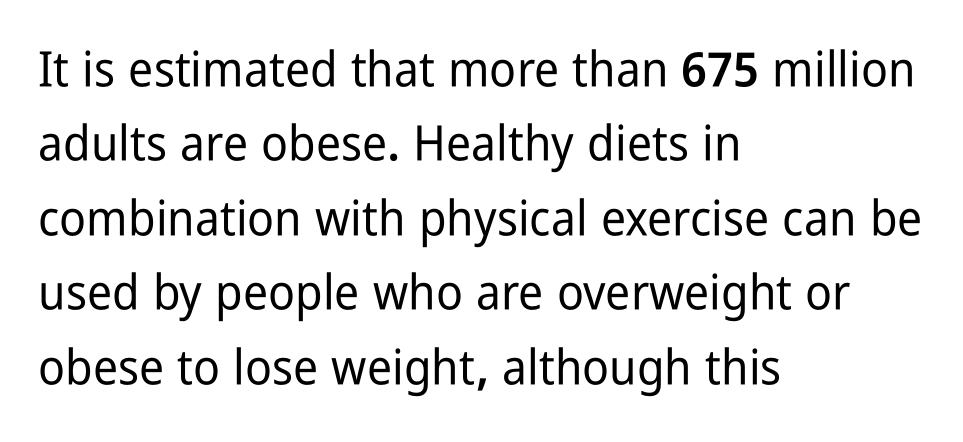
Interline gaps are of average width in this sample. Students, note that the glyphs here touch the page at normal intervals. Vertical strokes here are truly vertical. Line beginnings align vertically; line endings do not. The font family rendered here belongs to the sans-serif group.
